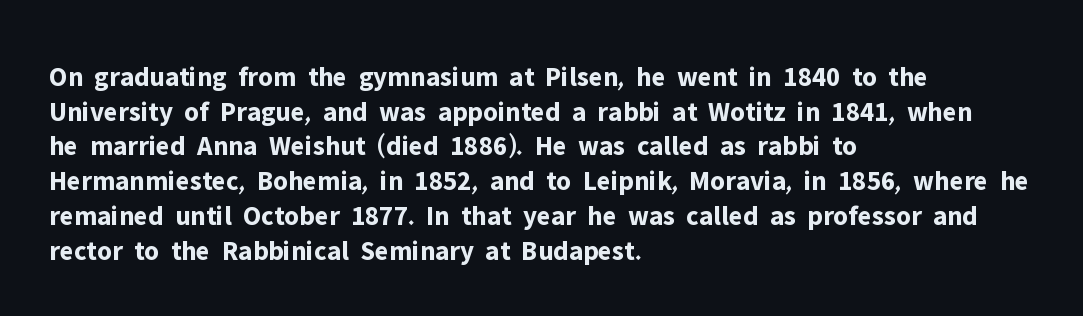
Q: Is the text bold? A: Yes.
Q: Is the text italic (slanted)? A: No, it is upright.
Q: Is the typeface a serif or a sans-serif typeface? A: Sans-serif.
Q: Is the text underlined? A: No.
Q: How is the paragraph aligned? A: Left-aligned.
Q: Is the spacing between letters normal or unusually wide? A: Normal.
Q: Width (condensed, normal, or wide)? A: Normal.
Q: Stroke contrast? A: Low.
Q: x-height? A: Medium.
Q: Monospaced? A: No.
